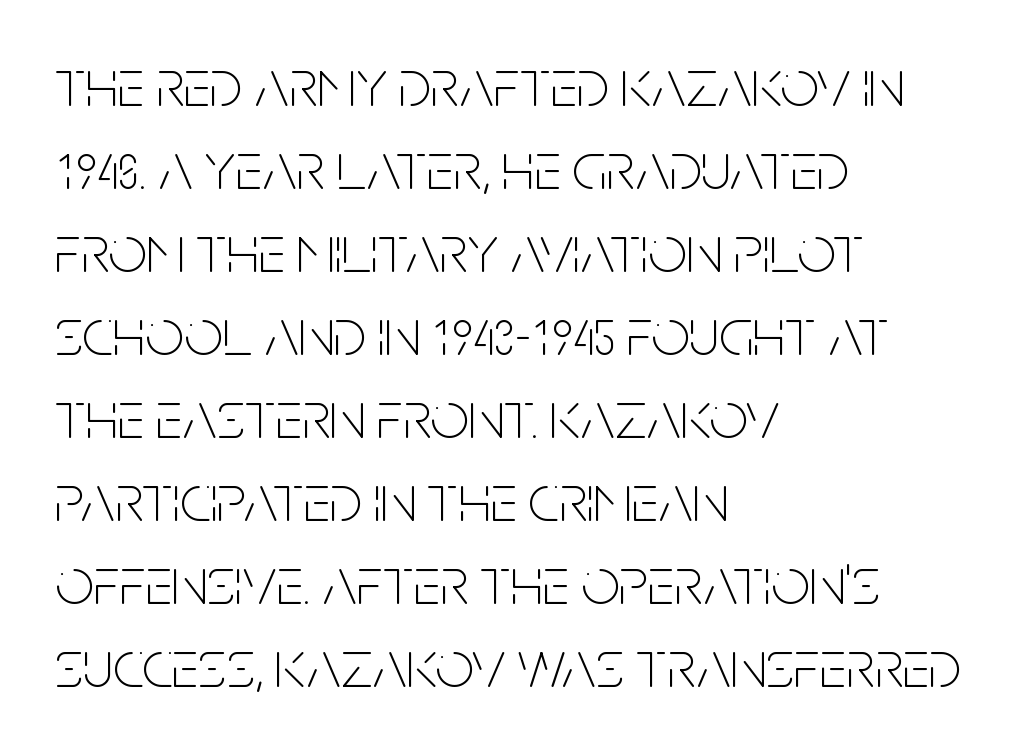
{"serif": "no", "italic": "no", "bold": "no", "weight": "thin", "width": "condensed", "stroke_contrast": "low", "x_height": "large", "monospaced": "no", "underline": "no", "align": "left", "line_spacing_ratio": 1.22, "letter_spacing": "normal", "letter_spacing_em": 0.0, "glyph_px": 68}
